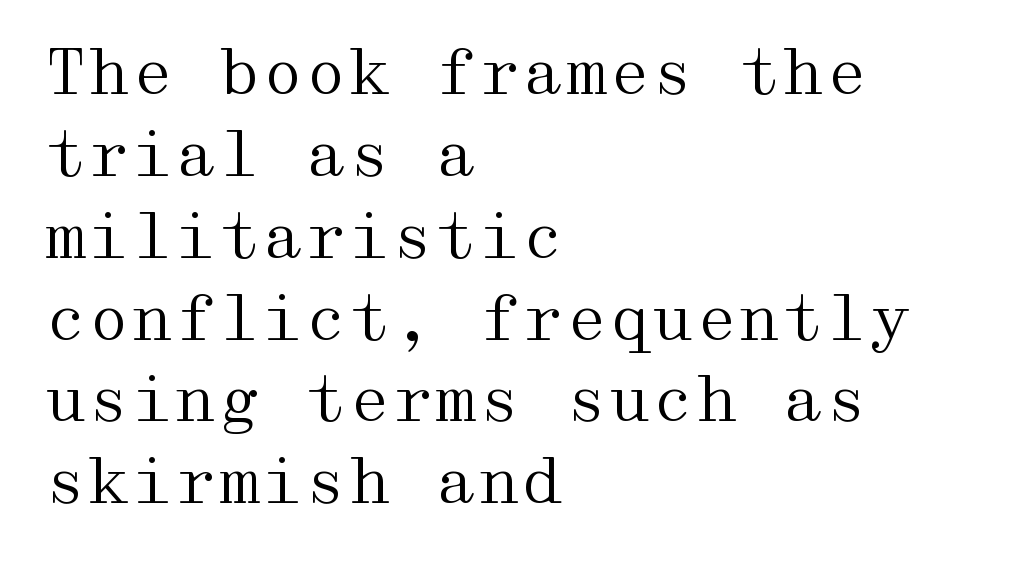
The image shows 62 px regular-weight, wide serif type, upright; set left-aligned, normal line spacing (1.32x), normal letter spacing, not underlined; medium stroke contrast and a medium x-height.
